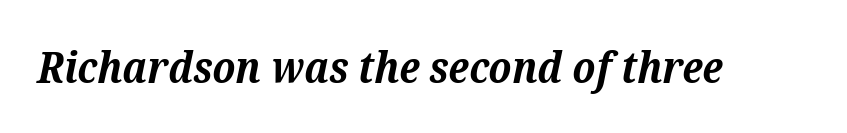
Tracking value appears to be zero — textbook default spacing. An italicized treatment has been applied to the whole sample. This sample uses a serif face. Here the designer chose a conventional face with non-uniform glyph widths. Emphasis by weight is at full strength: bold. Words float on clear page, feet unadorned.
